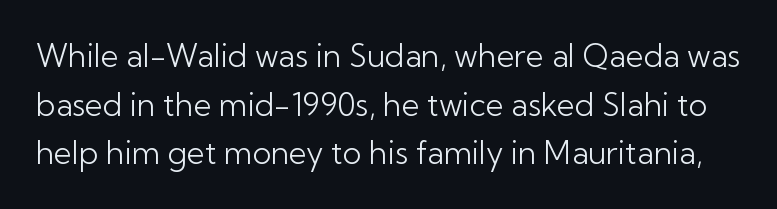
{"serif": "no", "italic": "no", "bold": "no", "weight": "light", "width": "normal", "stroke_contrast": "low", "x_height": "medium", "monospaced": "no", "underline": "no", "line_spacing": "normal", "line_spacing_ratio": 1.57, "letter_spacing": "normal", "letter_spacing_em": 0.0, "glyph_px": 31}
